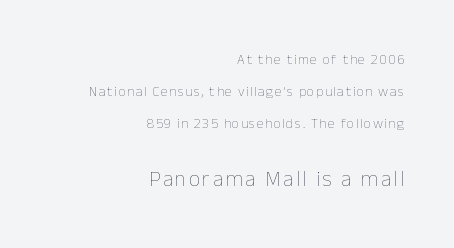
Q: Is the text bold? A: No.
Q: Is the text italic (slanted)? A: No, it is upright.
Q: Is the text underlined? A: No.
Q: How is the paragraph aligned? A: Right-aligned.
Q: Is the spacing between lines tight, normal or loose? A: Loose.
Q: Which block of text is set in a larger size, the first (top) or the second (bottom)? A: The second (bottom) one.
